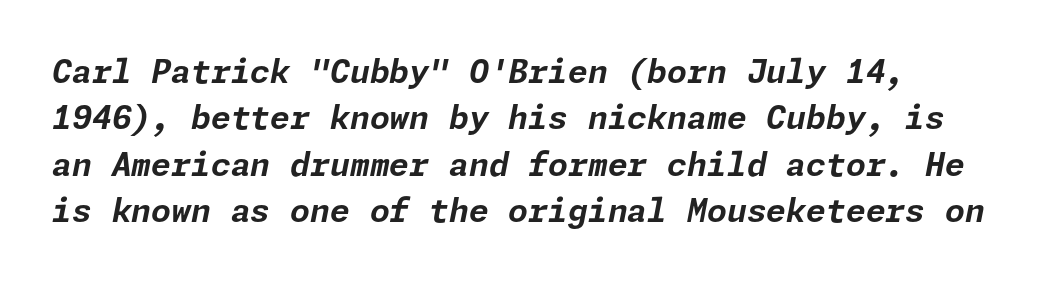
{"italic": "yes", "lean": "right", "slant_degrees": 11, "bold": "yes", "weight": "bold", "width": "normal", "stroke_contrast": "low", "x_height": "medium", "underline": "no", "line_spacing": "normal", "line_spacing_ratio": 1.45, "letter_spacing": "normal", "letter_spacing_em": 0.0, "glyph_px": 32}
